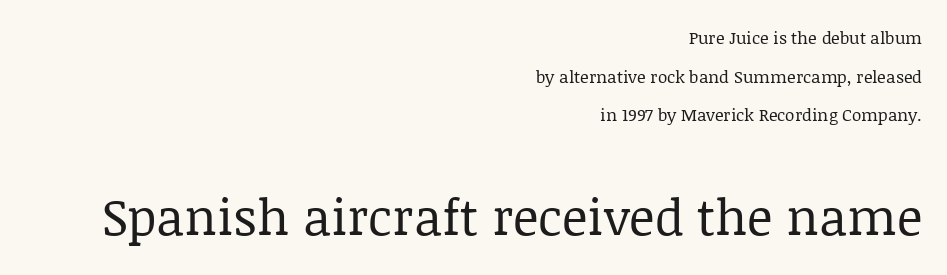
Q: Is the text bold? A: No.
Q: Is the text italic (slanted)? A: No, it is upright.
Q: Is the typeface a serif or a sans-serif typeface? A: Serif.
Q: Is the text underlined? A: No.
Q: How is the paragraph aligned? A: Right-aligned.
Q: Is the spacing between letters normal or unusually wide? A: Normal.
Q: Is the spacing between lines tight, normal or loose? A: Loose.
Q: Which block of text is set in a larger size, the first (top) or the second (bottom)? A: The second (bottom) one.
Q: Width (condensed, normal, or wide)? A: Normal.
Q: Stroke contrast? A: Low.
Q: x-height? A: Large.
Q: Monospaced? A: No.
